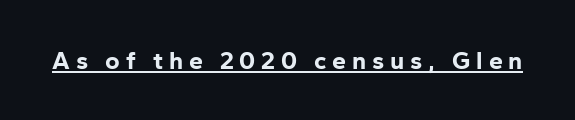
{"italic": "no", "bold": "yes", "underline": "yes", "letter_spacing": "wide", "letter_spacing_em": 0.23, "glyph_px": 25}
